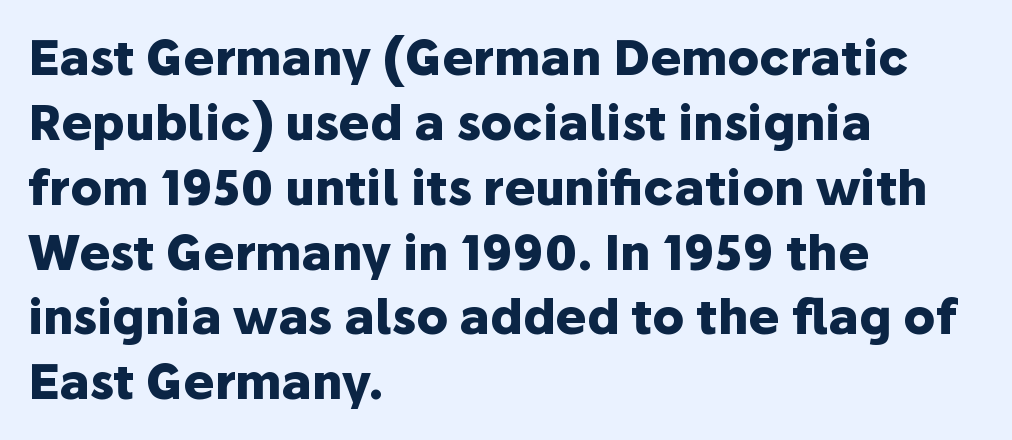
Interline gaps are of average width in this sample. Each row of text sits above clean, open space. This sample has the flowing, uneven cadence of proportional lettering. Upright lettering throughout. The type family on display is of the sans-serif kind.
